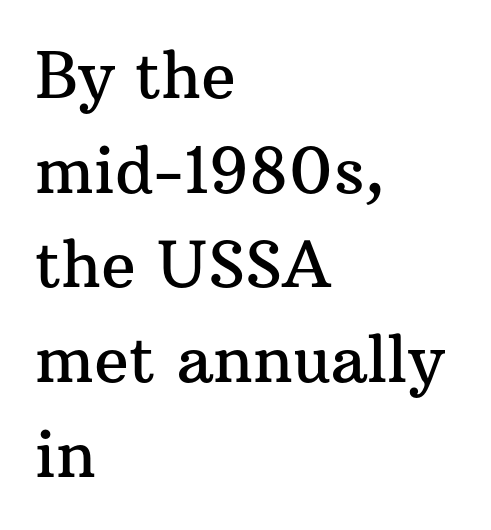
Q: Is the text italic (slanted)? A: No, it is upright.
Q: Is the typeface a serif or a sans-serif typeface? A: Serif.
Q: Is the text underlined? A: No.
Q: How is the paragraph aligned? A: Left-aligned.
Q: Is the spacing between letters normal or unusually wide? A: Normal.
Q: Is the spacing between lines tight, normal or loose? A: Normal.
Q: Width (condensed, normal, or wide)? A: Normal.
Q: Stroke contrast? A: Medium.
Q: x-height? A: Medium.
Q: Monospaced? A: No.
